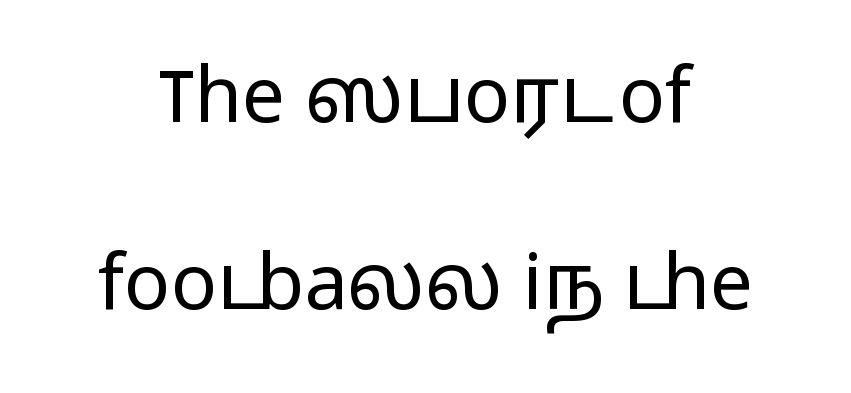
{"serif": "no", "italic": "no", "bold": "no", "weight": "light", "width": "wide", "stroke_contrast": "low", "x_height": "medium", "monospaced": "no", "underline": "no", "align": "center", "line_spacing": "loose", "line_spacing_ratio": 2.43, "letter_spacing": "normal", "letter_spacing_em": 0.0, "glyph_px": 77}
